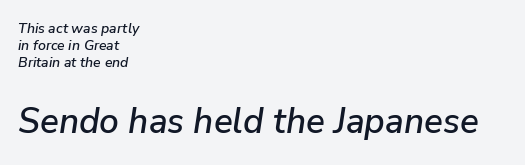
{"italic": "yes", "lean": "right", "slant_degrees": 9, "width": "normal", "stroke_contrast": "low", "x_height": "medium", "monospaced": "no", "underline": "no", "align": "left", "line_spacing_ratio": 1.22, "letter_spacing": "normal", "letter_spacing_em": 0.0, "larger_block": "second", "size_ratio": 2.5, "glyph_px": 35}
